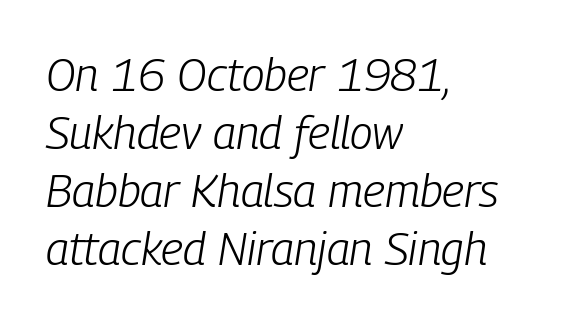
{"italic": "yes", "lean": "right", "slant_degrees": 9, "bold": "no", "weight": "light", "width": "condensed", "stroke_contrast": "low", "x_height": "medium", "monospaced": "no", "underline": "no", "align": "left", "line_spacing": "normal", "line_spacing_ratio": 1.26, "letter_spacing": "normal", "letter_spacing_em": 0.0, "glyph_px": 46}
